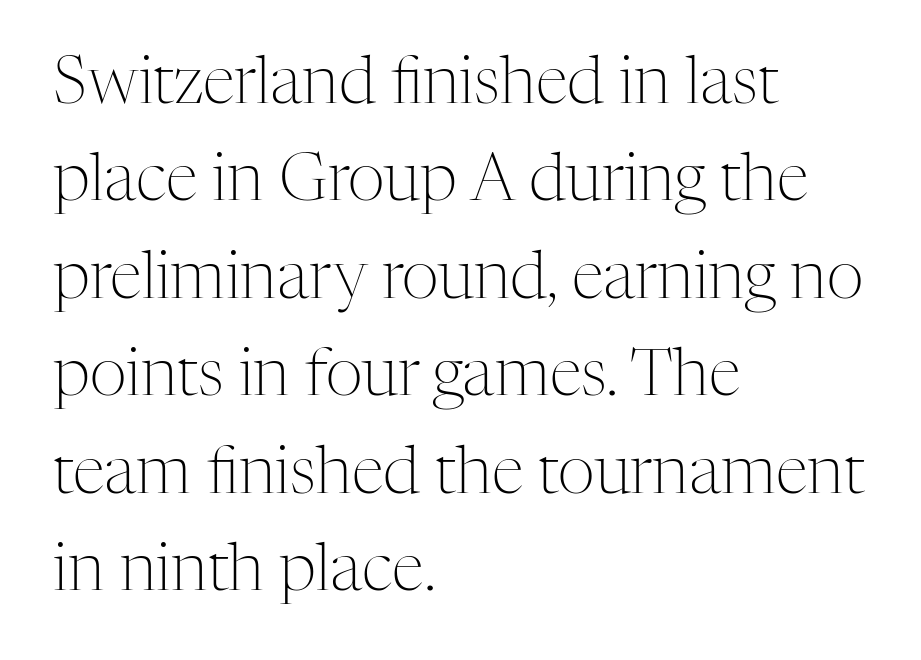
The image shows 65 px light serif type, upright; set left-aligned, normal line spacing (1.5x), normal letter spacing, not underlined; medium stroke contrast and a medium x-height.
